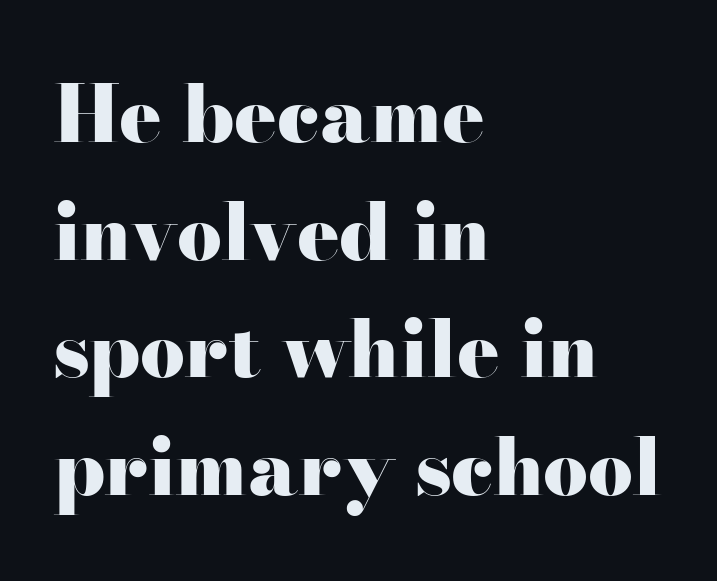
The image shows 79 px heavy, wide serif type, upright; set left-aligned, normal line spacing (1.49x), normal letter spacing, not underlined; high stroke contrast and a small x-height.
